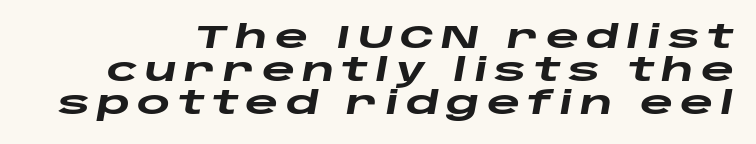
Q: Is the text bold? A: Yes.
Q: Is the text italic (slanted)? A: Yes, it leans right by about 10 degrees.
Q: Is the text underlined? A: No.
Q: Is the spacing between letters normal or unusually wide? A: Unusually wide.
Q: Is the spacing between lines tight, normal or loose? A: Tight.
Q: Width (condensed, normal, or wide)? A: Wide.
Q: Stroke contrast? A: Low.
Q: x-height? A: Large.
Q: Monospaced? A: No.
